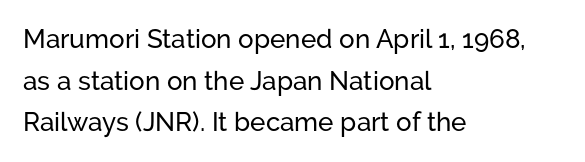
Q: Is the text italic (slanted)? A: No, it is upright.
Q: Is the text underlined? A: No.
Q: How is the paragraph aligned? A: Left-aligned.
Q: Is the spacing between letters normal or unusually wide? A: Normal.
Q: Is the spacing between lines tight, normal or loose? A: Normal.
